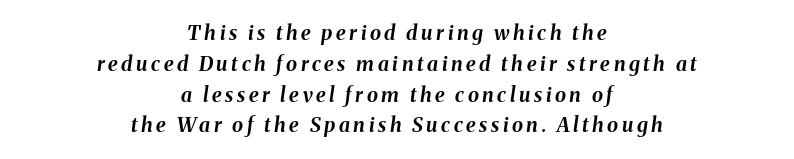
The paragraph shown floats in the horizontal middle. Strokes here are thick enough to call this a true bold. This rendering features lettering with no underline. Designer's note — italics engaged. The rows are spaced the way most documents space them.
